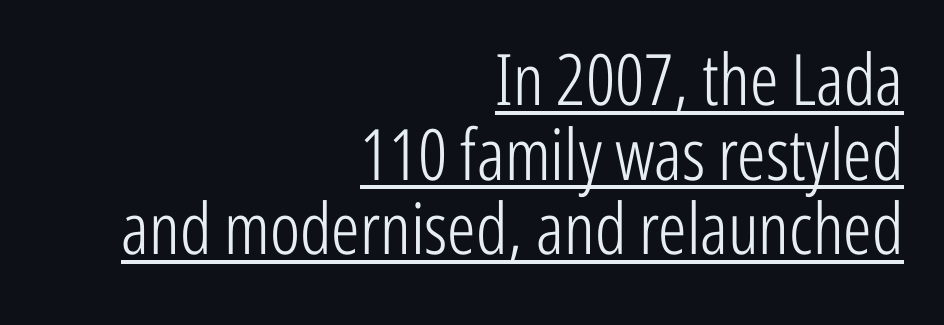
{"serif": "no", "italic": "no", "bold": "no", "weight": "light", "width": "condensed", "stroke_contrast": "low", "x_height": "medium", "monospaced": "no", "underline": "yes", "align": "right", "line_spacing": "tight", "line_spacing_ratio": 1.05, "letter_spacing": "normal", "letter_spacing_em": 0.0, "glyph_px": 71}
